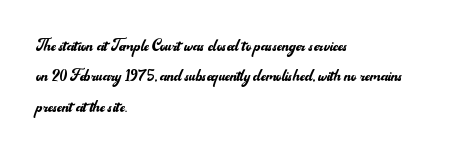
Letter spacing: default. Ink coverage per letter is moderate at most. The rag falls on the right side of this text block. Descenders are the only things crossing below the line. This block has exactly the height ordinary leading produces.
